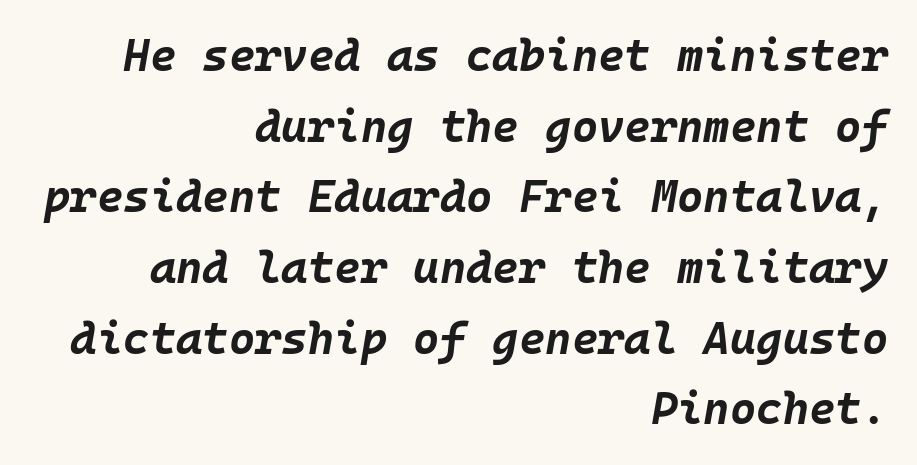
{"italic": "yes", "lean": "right", "slant_degrees": 10, "bold": "yes", "weight": "bold", "width": "normal", "stroke_contrast": "low", "x_height": "large", "monospaced": "yes", "underline": "no", "align": "right", "line_spacing": "normal", "line_spacing_ratio": 1.57, "letter_spacing": "normal", "letter_spacing_em": 0.0, "glyph_px": 45}
